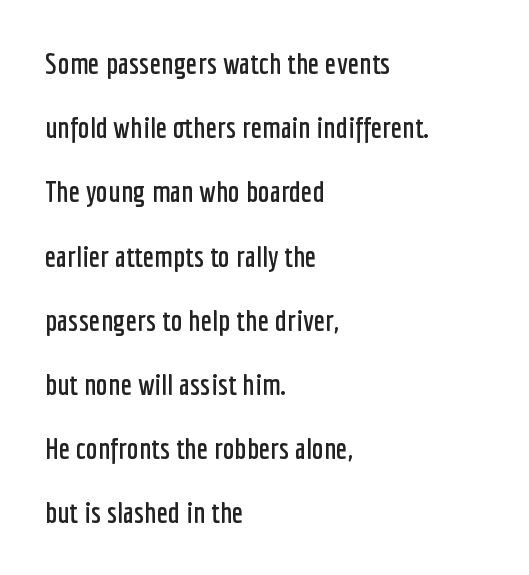
A student would call this left alignment; a typographer would say flush left, rag right. The type sits square on the baseline with zero lean. A bare baseline throughout the passage. Widely set lines give the paragraph a tall, airy silhouette. The font family rendered here belongs to the sans-serif group. The face used here is rendered with its standard letterfit.
